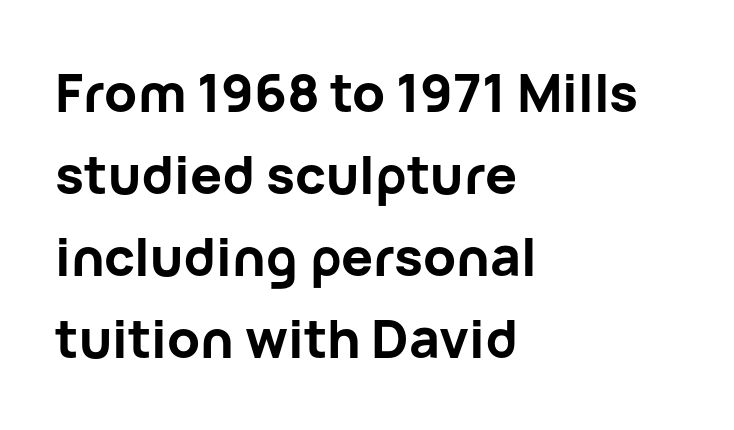
Q: Is the text bold? A: Yes.
Q: Is the text italic (slanted)? A: No, it is upright.
Q: Is the typeface a serif or a sans-serif typeface? A: Sans-serif.
Q: Is the text underlined? A: No.
Q: How is the paragraph aligned? A: Left-aligned.
Q: Is the spacing between letters normal or unusually wide? A: Normal.
Q: Is the spacing between lines tight, normal or loose? A: Normal.
Q: Width (condensed, normal, or wide)? A: Normal.
Q: Stroke contrast? A: Low.
Q: x-height? A: Medium.
Q: Monospaced? A: No.
